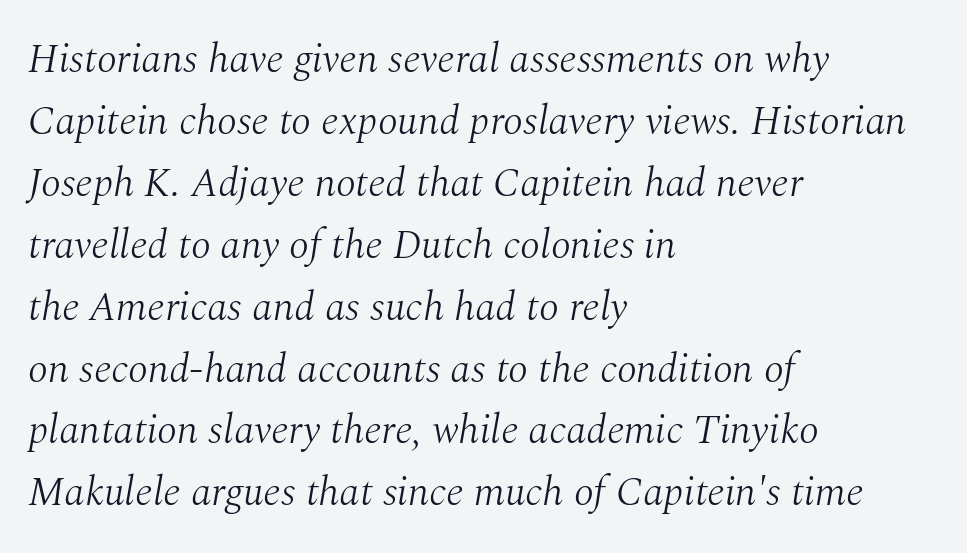
{"serif": "yes", "italic": "yes", "lean": "right", "slant_degrees": 10, "bold": "no", "weight": "light", "width": "normal", "stroke_contrast": "medium", "x_height": "medium", "monospaced": "no", "underline": "no", "align": "left", "line_spacing": "normal", "line_spacing_ratio": 1.51, "letter_spacing": "normal", "letter_spacing_em": 0.0, "glyph_px": 41}
